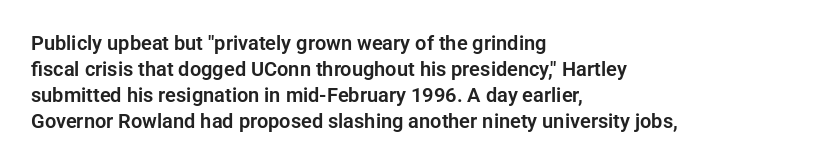
The image shows 20 px text type, upright; set left-aligned, normal line spacing (1.3x), normal letter spacing, not underlined.
